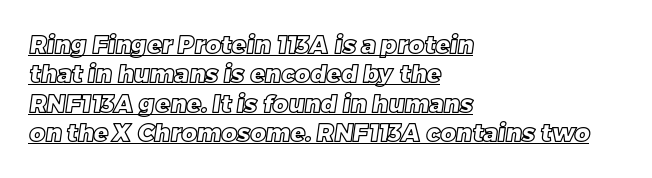
Q: Is the text underlined? A: Yes.
Q: How is the paragraph aligned? A: Left-aligned.
Q: Is the spacing between letters normal or unusually wide? A: Normal.
